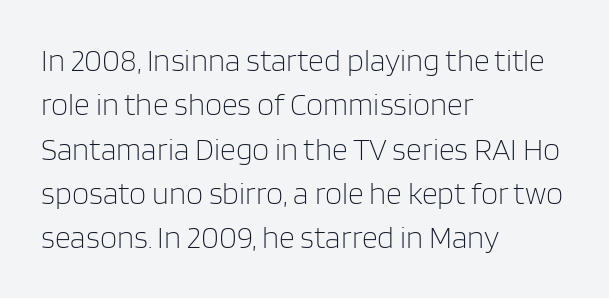
{"serif": "no", "italic": "no", "bold": "no", "weight": "light", "width": "normal", "stroke_contrast": "low", "x_height": "large", "monospaced": "no", "underline": "no", "align": "left", "line_spacing": "normal", "line_spacing_ratio": 1.43, "letter_spacing": "normal", "letter_spacing_em": 0.0, "glyph_px": 31}
